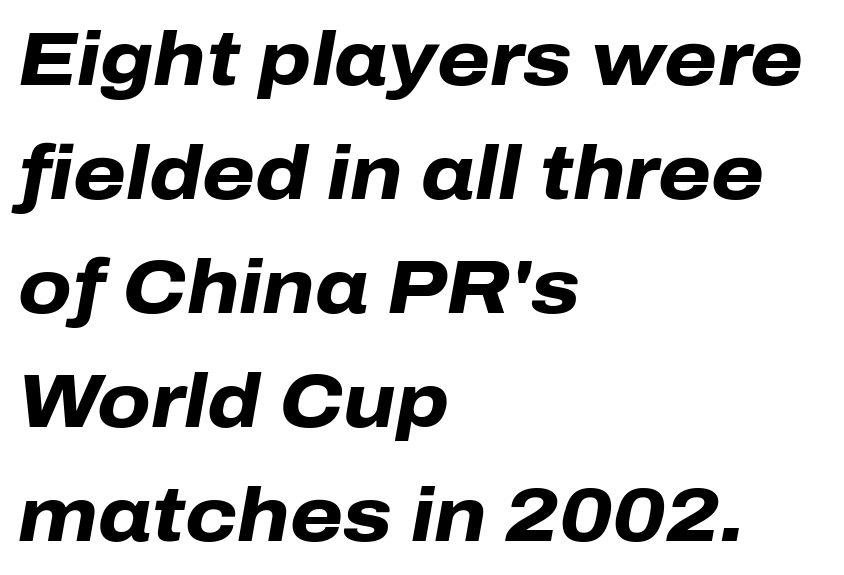
The image shows 76 px heavy type, italic (leaning right); set left-aligned, normal line spacing (1.5x), normal letter spacing, not underlined; low stroke contrast and a medium x-height.
